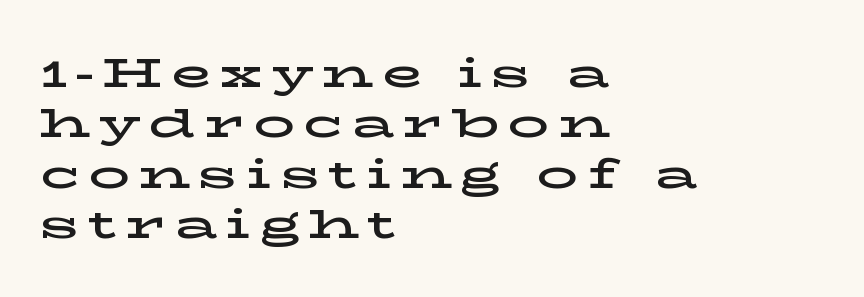
Is there any slant? The stems are plumb. The rendering uses natural spacing where letterforms have individual widths. Each word looks stretched out because of the extra space between its letters. The string is rendered with underlining switched off. Leftover space on each line is placed entirely after the last word. This sample uses a serif face.
